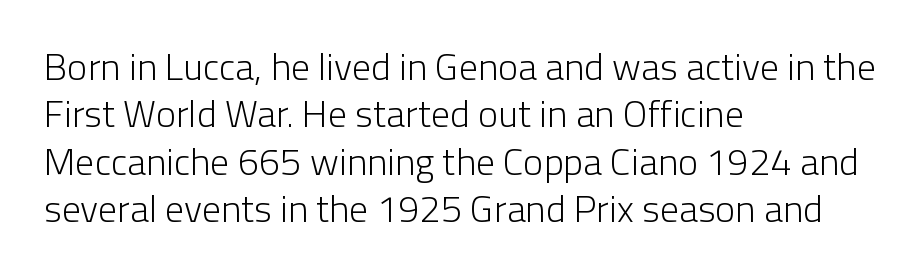
The image shows 38 px light sans-serif type, upright; set left-aligned, normal line spacing (1.25x), normal letter spacing, not underlined; low stroke contrast and a medium x-height.
